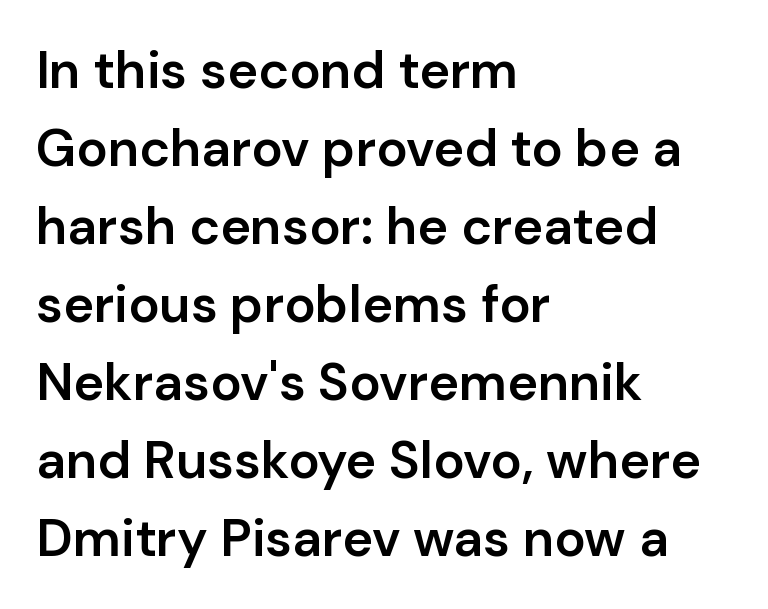
Q: Is the text bold? A: Semi-bold.
Q: Is the text italic (slanted)? A: No, it is upright.
Q: Is the typeface a serif or a sans-serif typeface? A: Sans-serif.
Q: Is the text underlined? A: No.
Q: How is the paragraph aligned? A: Left-aligned.
Q: Is the spacing between letters normal or unusually wide? A: Normal.
Q: Is the spacing between lines tight, normal or loose? A: Normal.
Q: Width (condensed, normal, or wide)? A: Normal.
Q: Stroke contrast? A: Low.
Q: x-height? A: Medium.
Q: Monospaced? A: No.
